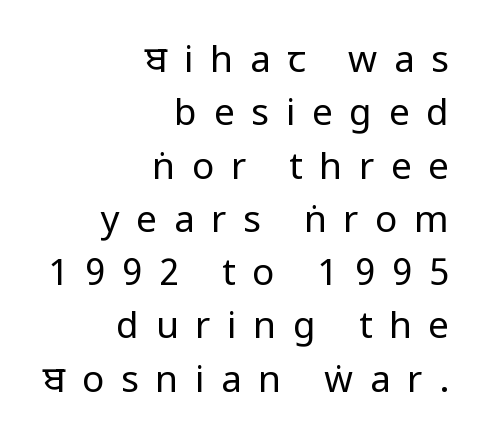
Q: Is the text bold? A: No.
Q: Is the text italic (slanted)? A: No, it is upright.
Q: Is the typeface a serif or a sans-serif typeface? A: Sans-serif.
Q: Is the text underlined? A: No.
Q: How is the paragraph aligned? A: Right-aligned.
Q: Is the spacing between letters normal or unusually wide? A: Unusually wide.
Q: Is the spacing between lines tight, normal or loose? A: Normal.
Q: Width (condensed, normal, or wide)? A: Condensed.
Q: Stroke contrast? A: Low.
